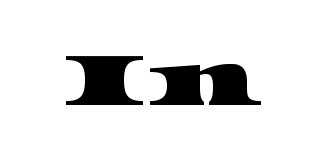
{"serif": "yes", "width": "wide", "stroke_contrast": "high", "x_height": "large", "monospaced": "no", "underline": "no", "letter_spacing": "normal", "letter_spacing_em": 0.0, "glyph_px": 76}
